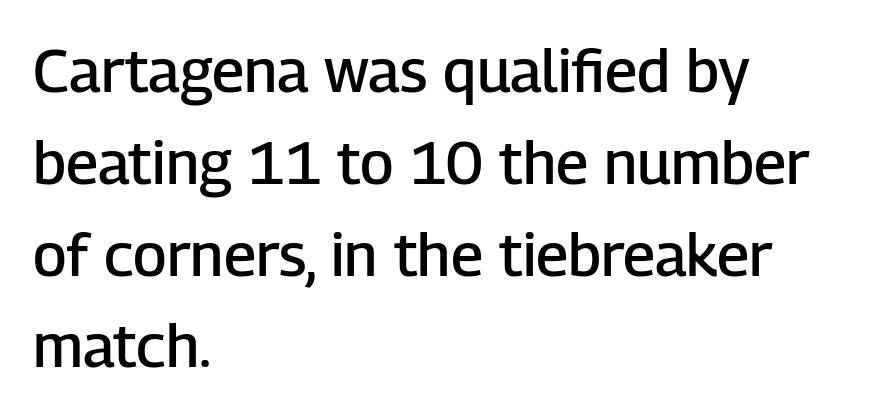
Short note: letters normally spaced. Tall strokes in this sample are plumb rather than angled. Compared with an ordinary text face, these strokes are moderately heavier — a semibold. Every row of glyphs begins at an identical x-position on the left. The passage shown stacks its lines at a standard gap. No feet cap the strokes, marking this as sans-serif type.
